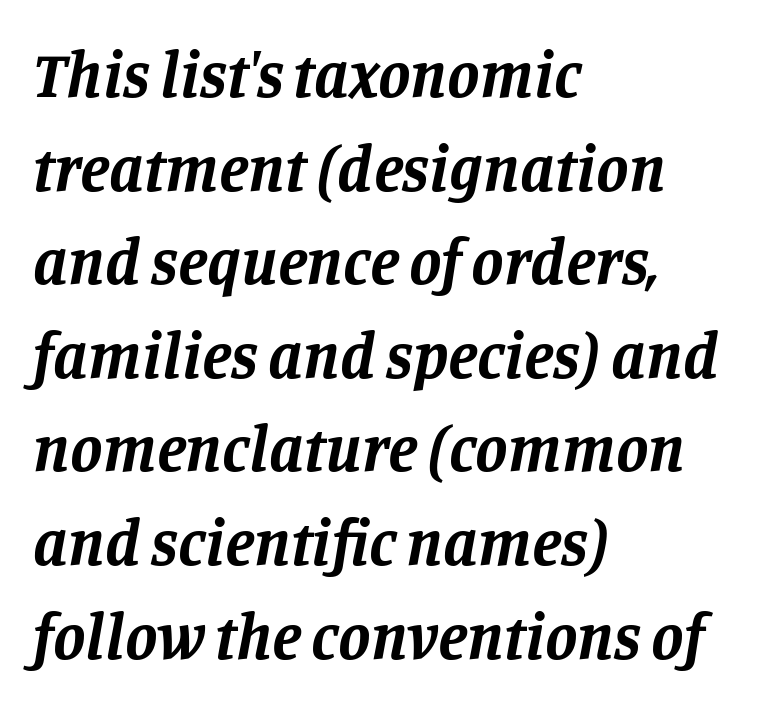
Each new line begins a customary step beneath the previous one. The passage is arranged the way most books set body copy — flush left. The specimen omits any rule beneath the text block's lines. The letterforms sit shoulder to shoulder at normal distance. Every character sits at an angle, as italics do.
